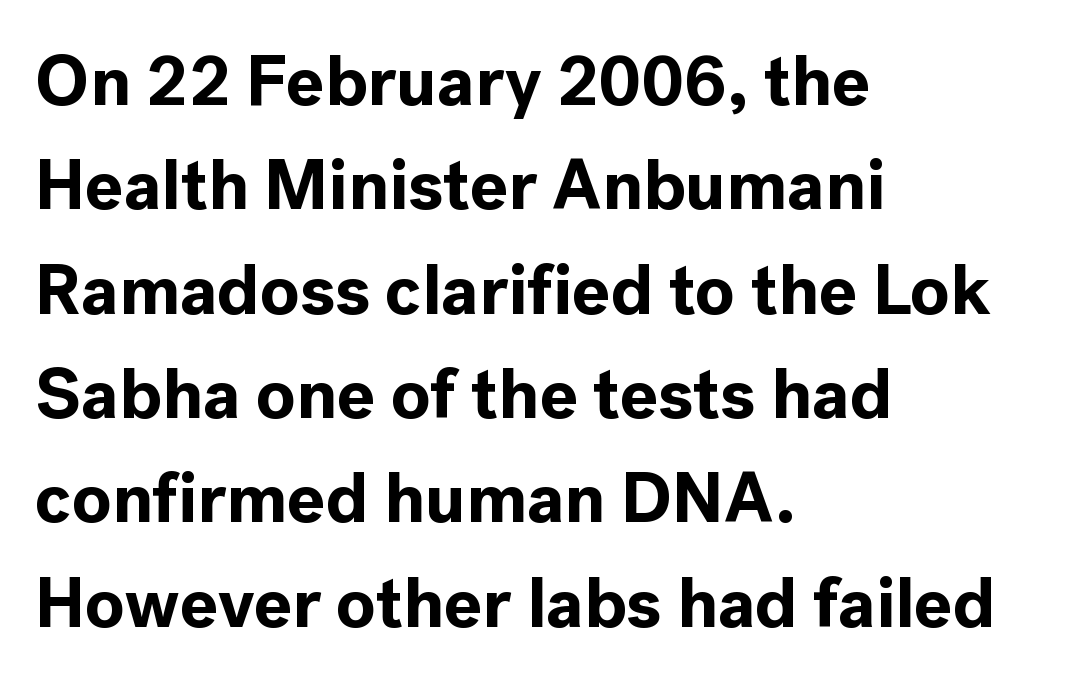
The image shows 71 px bold sans-serif type, upright; set left-aligned, normal line spacing (1.47x), normal letter spacing, not underlined; a medium x-height.
